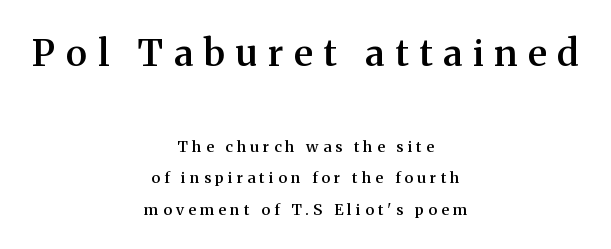
Unlike italic type, these characters show no tilt at all. Bigger letters appear in the top chunk; the bottom chunk is reduced. Caption: semibold face, moderately heavy strokes. The passage shown is not underscored anywhere. Reading down the column, the eye jumps a long way to each next line.
